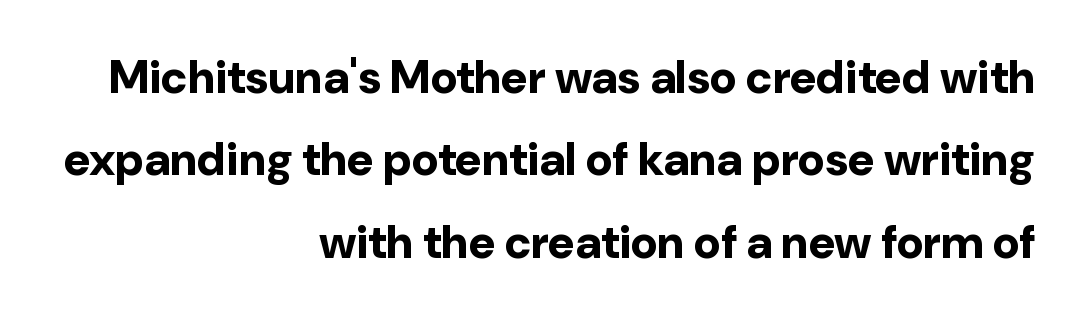
Q: Is the text bold? A: Yes.
Q: Is the text italic (slanted)? A: No, it is upright.
Q: Is the typeface a serif or a sans-serif typeface? A: Sans-serif.
Q: Is the text underlined? A: No.
Q: How is the paragraph aligned? A: Right-aligned.
Q: Is the spacing between letters normal or unusually wide? A: Normal.
Q: Width (condensed, normal, or wide)? A: Normal.
Q: Stroke contrast? A: Low.
Q: x-height? A: Medium.
Q: Monospaced? A: No.
